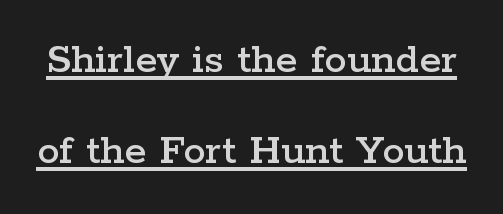
Q: Is the text italic (slanted)? A: No, it is upright.
Q: Is the typeface a serif or a sans-serif typeface? A: Serif.
Q: Is the text underlined? A: Yes.
Q: Is the spacing between letters normal or unusually wide? A: Normal.
Q: Is the spacing between lines tight, normal or loose? A: Loose.
Q: Width (condensed, normal, or wide)? A: Wide.
Q: Stroke contrast? A: Low.
Q: x-height? A: Medium.
Q: Monospaced? A: No.
